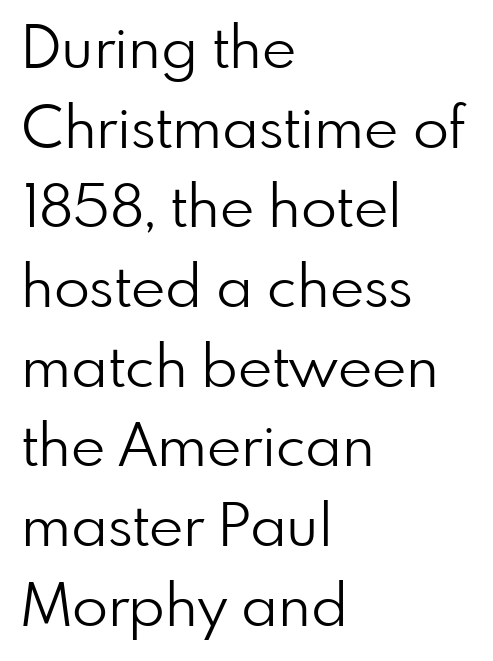
{"serif": "no", "italic": "no", "bold": "no", "weight": "light", "width": "normal", "stroke_contrast": "low", "x_height": "small", "monospaced": "no", "underline": "no", "align": "left", "line_spacing": "normal", "line_spacing_ratio": 1.35, "letter_spacing": "normal", "letter_spacing_em": 0.0, "glyph_px": 59}
